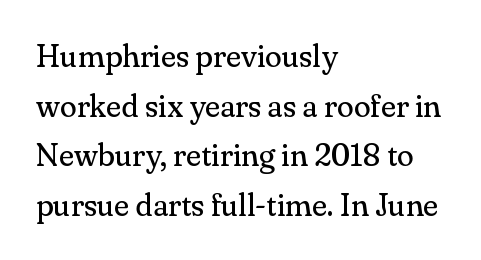
The image shows 31 px regular-weight serif type, upright; set left-aligned, normal line spacing (1.6x), normal letter spacing, not underlined; medium stroke contrast and a small x-height.
